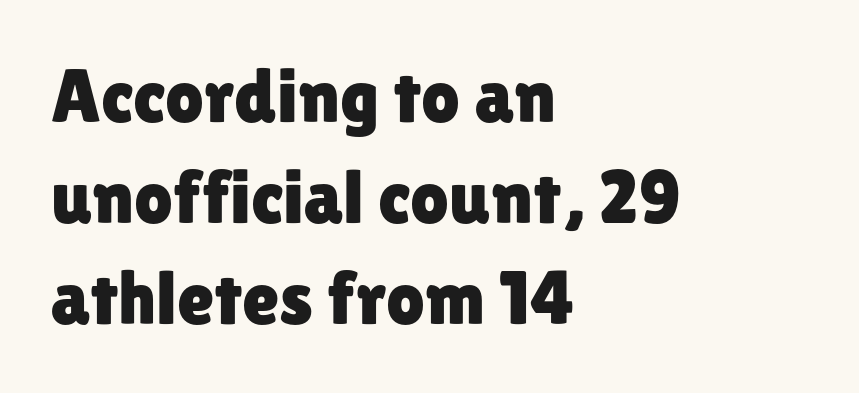
Q: Is the text italic (slanted)? A: No, it is upright.
Q: Is the typeface a serif or a sans-serif typeface? A: Sans-serif.
Q: Is the text underlined? A: No.
Q: How is the paragraph aligned? A: Left-aligned.
Q: Is the spacing between letters normal or unusually wide? A: Normal.
Q: Is the spacing between lines tight, normal or loose? A: Normal.
Q: Width (condensed, normal, or wide)? A: Normal.
Q: Stroke contrast? A: Low.
Q: x-height? A: Medium.
Q: Monospaced? A: No.
